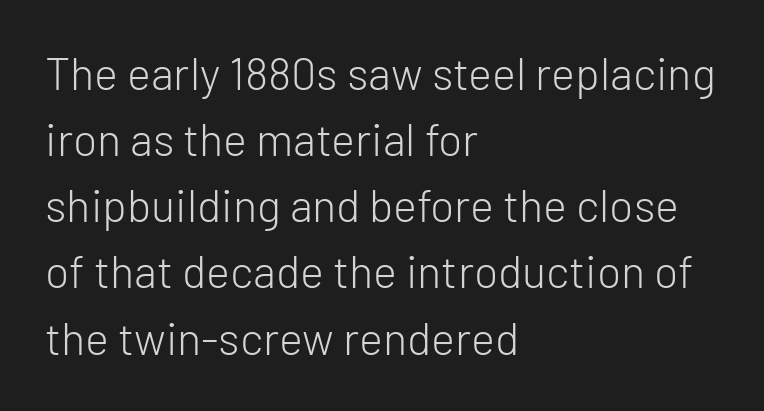
The image shows 45 px light sans-serif type, upright; set left-aligned, normal line spacing (1.47x), normal letter spacing, not underlined; low stroke contrast and a medium x-height.
